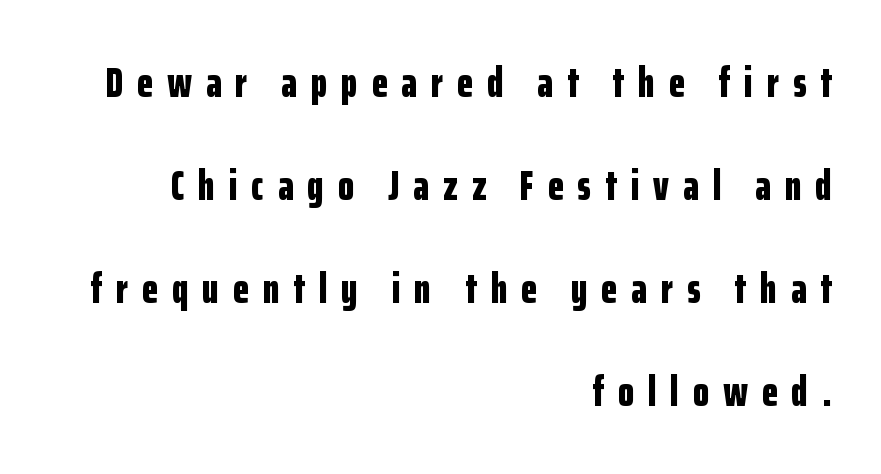
The image shows 42 px bold, condensed sans-serif type, upright; set right-aligned, loose line spacing (2.45x), unusually wide letter spacing (+0.33 em), not underlined; low stroke contrast and a medium x-height.
